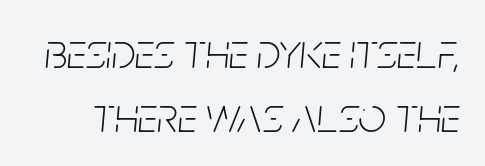
Q: Is the text bold? A: No.
Q: Is the text italic (slanted)? A: Yes, it leans right by about 5 degrees.
Q: Is the text underlined? A: No.
Q: Is the spacing between letters normal or unusually wide? A: Normal.
Q: Is the spacing between lines tight, normal or loose? A: Normal.
Q: Width (condensed, normal, or wide)? A: Condensed.
Q: Stroke contrast? A: Low.
Q: x-height? A: Large.
Q: Monospaced? A: No.
